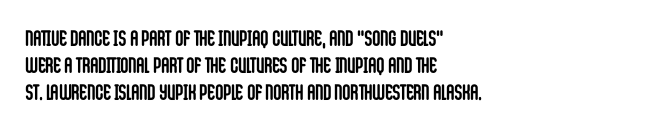
The image shows 22 px bold type, upright; set left-aligned, line spacing 1.23x, normal letter spacing, not underlined.
